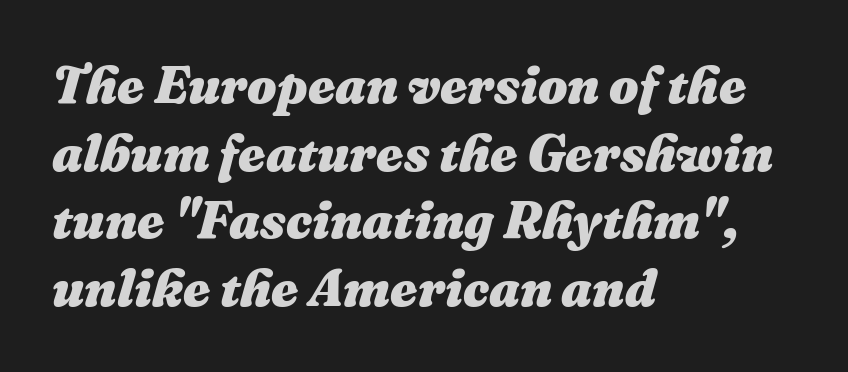
The zone under the glyphs is completely vacant. The rendering anchors every line to the left-hand side. Is the type slanted? Yes — the strokes lean at a clear angle. Vertical spacing — default. Is this a fixed-width face? No — the glyphs have proportional, varying widths. Characters follow at the spacing the type designer built in.
